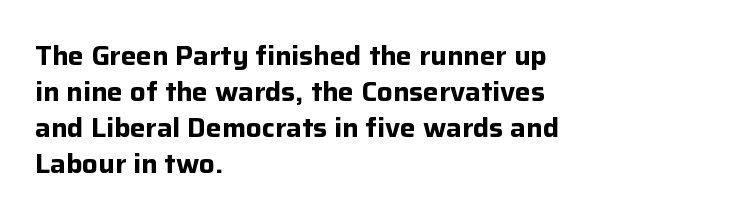
Clear beneath every line of the passage. The typography opts for an upright posture over an oblique one. Evenly set lines give the paragraph a standard silhouette. Standard letterfit; no display-style spreading of the glyphs. The compositor pushed each line to the left boundary.
